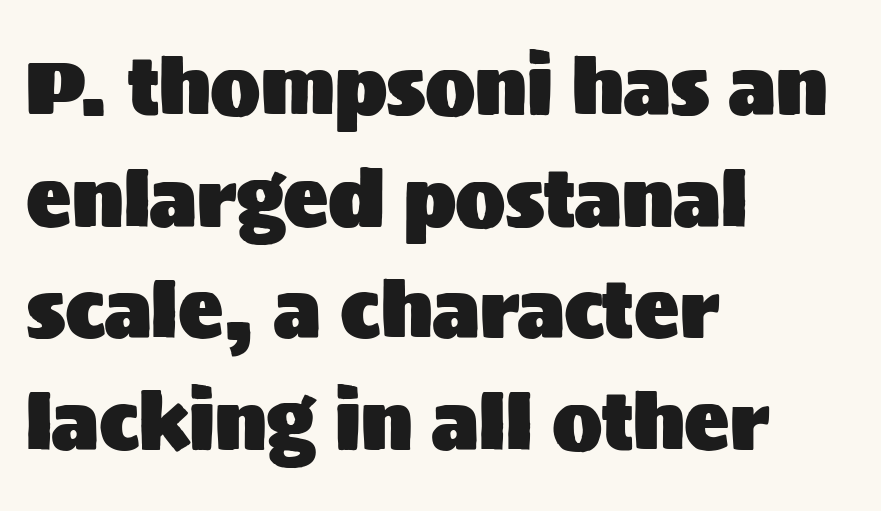
Q: Is the text italic (slanted)? A: No, it is upright.
Q: Is the typeface a serif or a sans-serif typeface? A: Sans-serif.
Q: Is the text underlined? A: No.
Q: How is the paragraph aligned? A: Left-aligned.
Q: Is the spacing between letters normal or unusually wide? A: Normal.
Q: Is the spacing between lines tight, normal or loose? A: Normal.
Q: Width (condensed, normal, or wide)? A: Normal.
Q: Stroke contrast? A: Medium.
Q: x-height? A: Large.
Q: Monospaced? A: No.
